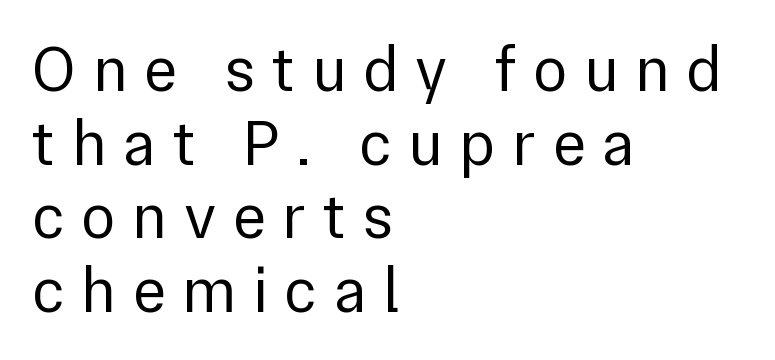
The image shows 64 px regular-weight sans-serif type, upright; set left-aligned, tight line spacing (1.15x), unusually wide letter spacing (+0.26 em), not underlined; a medium x-height.
